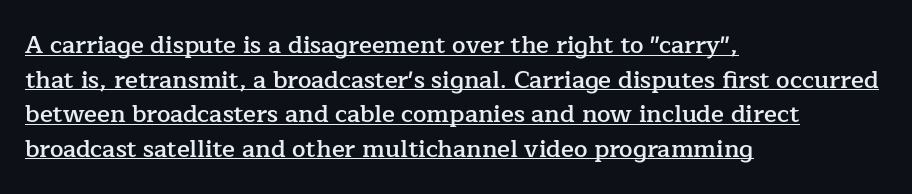
The rag falls on the right side of this text block. Posture: upright roman. The characters look somewhat weighty, a semibold short of true bold. Interline gaps are of average width in this sample. This sample uses plain, unmodified letter spacing. The face used here appears with an underline applied.
